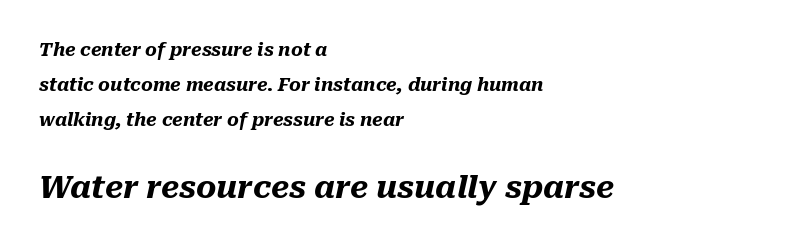
Do the characters align in a grid? No, the font is proportional. Italic: yes, the glyphs are oblique. These two chunks differ in scale, with the bottom chunk taking the larger measure. The block of text is sparse from top to bottom, with ample space between rows.
